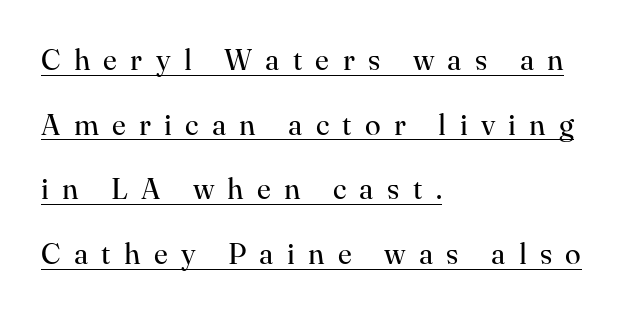
The image shows 29 px regular-weight serif type, upright; set left-aligned, loose line spacing (2.23x), unusually wide letter spacing (+0.46 em), underlined; high stroke contrast and a small x-height.
